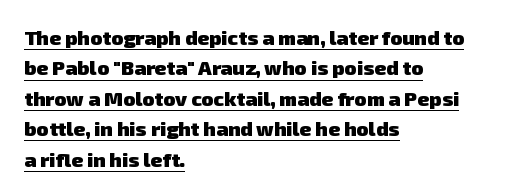
{"bold": "yes", "underline": "yes", "align": "left", "line_spacing": "normal", "line_spacing_ratio": 1.52, "letter_spacing": "normal", "letter_spacing_em": 0.0, "glyph_px": 20}
